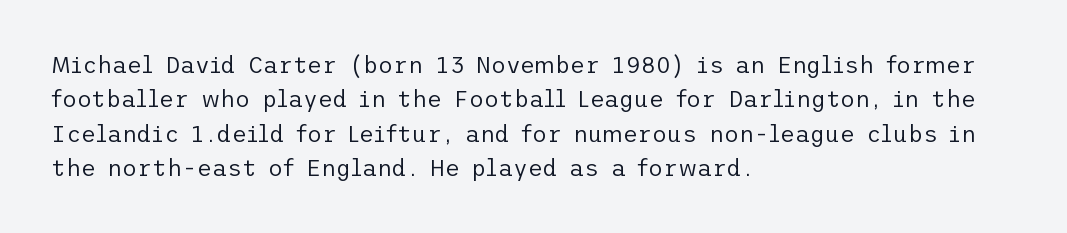
The image shows 23 px text type, upright; set left-aligned, normal line spacing (1.5x), normal letter spacing, not underlined.
